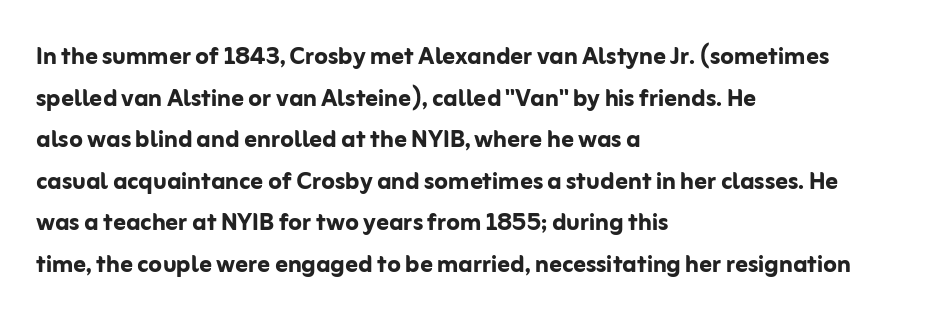
Q: Is the text bold? A: Yes.
Q: Is the text italic (slanted)? A: No, it is upright.
Q: Is the typeface a serif or a sans-serif typeface? A: Sans-serif.
Q: Is the text underlined? A: No.
Q: How is the paragraph aligned? A: Left-aligned.
Q: Is the spacing between letters normal or unusually wide? A: Normal.
Q: Is the spacing between lines tight, normal or loose? A: Normal.
Q: Width (condensed, normal, or wide)? A: Normal.
Q: Stroke contrast? A: Low.
Q: x-height? A: Medium.
Q: Monospaced? A: No.
